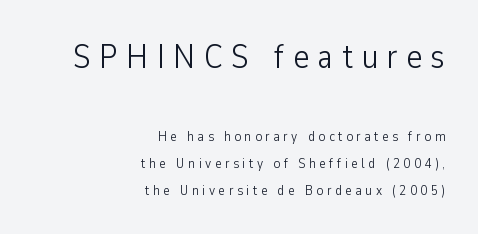
The image shows 34 px light, condensed sans-serif type, upright; set right-aligned, loose line spacing (1.94x), unusually wide letter spacing (+0.25 em), not underlined; the first (top) block is 2.43x larger; low stroke contrast and a medium x-height.
